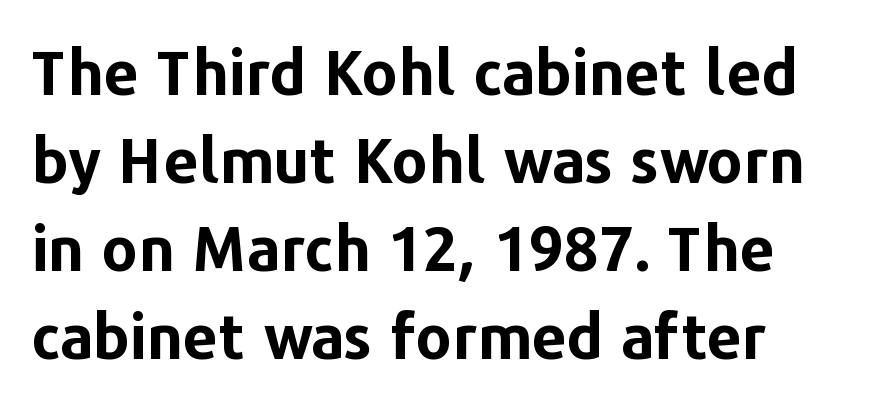
{"serif": "no", "italic": "no", "bold": "yes", "weight": "bold", "width": "normal", "stroke_contrast": "low", "x_height": "medium", "monospaced": "no", "underline": "no", "line_spacing": "normal", "line_spacing_ratio": 1.42, "letter_spacing": "normal", "letter_spacing_em": 0.0, "glyph_px": 62}
